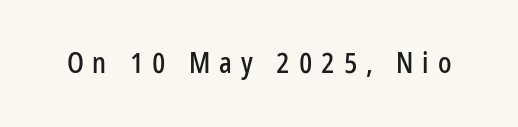
Q: Is the text italic (slanted)? A: No, it is upright.
Q: Is the typeface a serif or a sans-serif typeface? A: Sans-serif.
Q: Is the text underlined? A: No.
Q: Is the spacing between letters normal or unusually wide? A: Unusually wide.
Q: Width (condensed, normal, or wide)? A: Condensed.
Q: Stroke contrast? A: Low.
Q: x-height? A: Medium.
Q: Monospaced? A: No.
